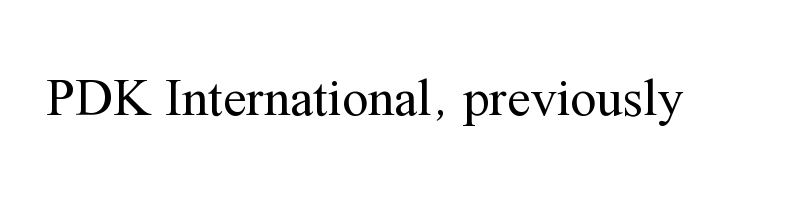
The image shows 52 px regular-weight serif type, upright; set normal letter spacing, not underlined; medium stroke contrast and a medium x-height.
